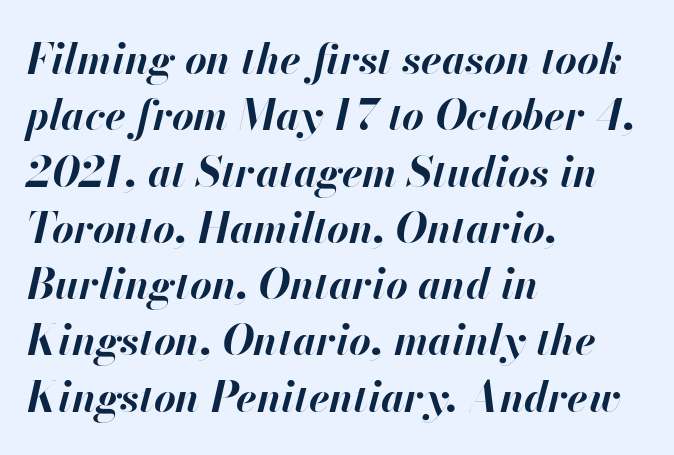
{"italic": "yes", "lean": "right", "slant_degrees": 13, "bold": "yes", "weight": "bold", "width": "normal", "stroke_contrast": "high", "x_height": "small", "monospaced": "no", "underline": "no", "align": "left", "line_spacing": "normal", "line_spacing_ratio": 1.34, "letter_spacing": "normal", "letter_spacing_em": 0.0, "glyph_px": 42}
